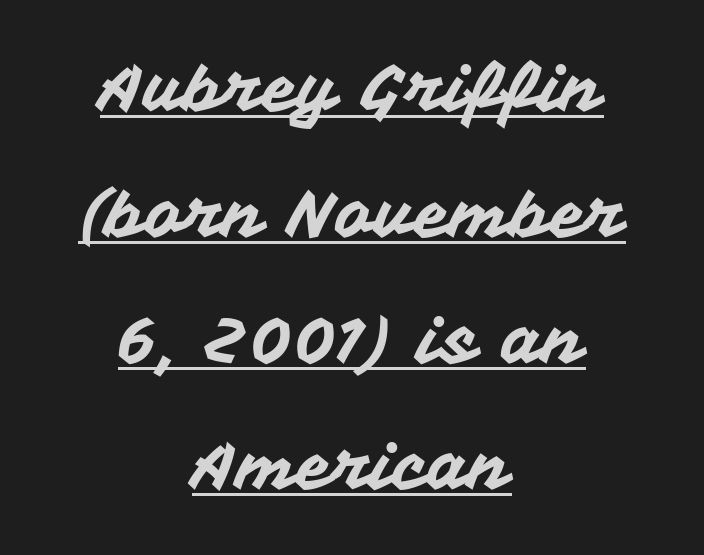
The image shows 66 px sans-serif type; set centered, loose line spacing (1.91x), normal letter spacing, underlined; medium stroke contrast and a medium x-height.
